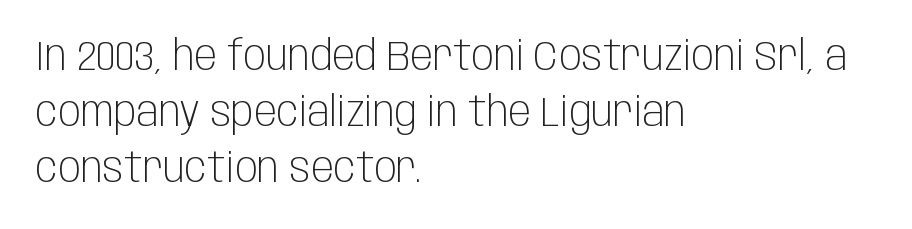
Q: Is the text bold? A: No.
Q: Is the text italic (slanted)? A: No, it is upright.
Q: Is the typeface a serif or a sans-serif typeface? A: Sans-serif.
Q: Is the text underlined? A: No.
Q: How is the paragraph aligned? A: Left-aligned.
Q: Is the spacing between letters normal or unusually wide? A: Normal.
Q: Is the spacing between lines tight, normal or loose? A: Normal.
Q: Width (condensed, normal, or wide)? A: Condensed.
Q: Stroke contrast? A: Low.
Q: x-height? A: Large.
Q: Monospaced? A: No.
